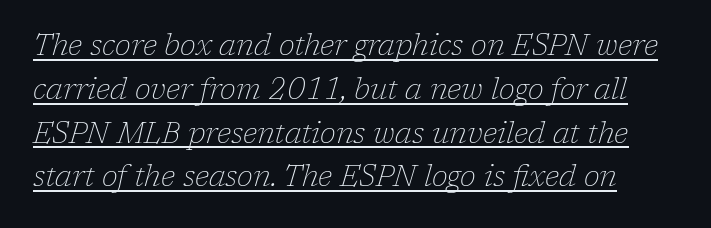
No extra tracking has been applied to these lines. Heaviness? Minimal to ordinary, like unemphasized prose. This sample uses an oblique cut, with every glyph tilted off the vertical. A serif font was chosen for this passage. The passage shown is typed in a proportional face where columns would drift. The space between consecutive lines is moderate.
